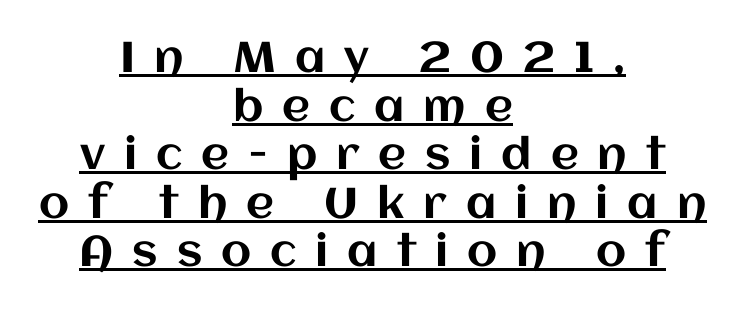
The tracking reads as deliberately expanded to a designer's eye. Rendered with straight, roman letterforms. Quick note: interline space is minimal. Horizontally, the lines are justified to the midpoint only. Varying glyph widths throughout — classic text-font behaviour.
